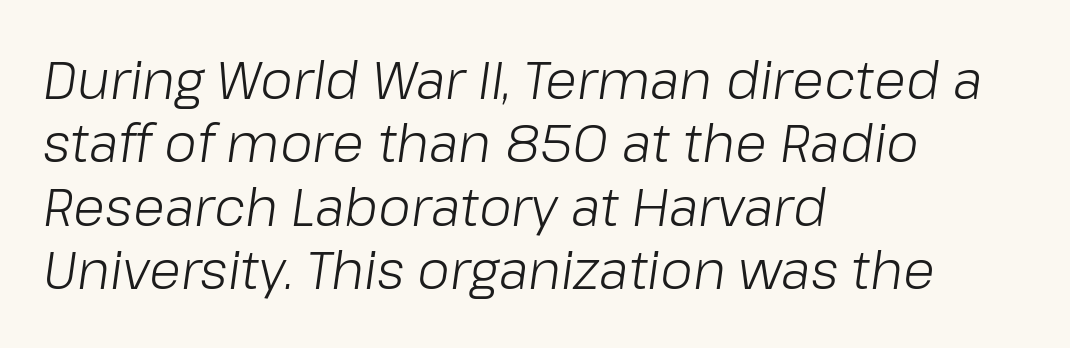
Letter spacing: default. Left-aligned paragraph, ragged on the right. Slant detected: the letters are inclined. Words float on clear page, feet unadorned.
